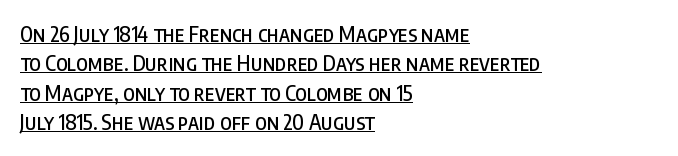
{"italic": "no", "underline": "yes", "align": "left", "line_spacing": "normal", "line_spacing_ratio": 1.4, "letter_spacing": "normal", "letter_spacing_em": 0.0, "glyph_px": 21}
